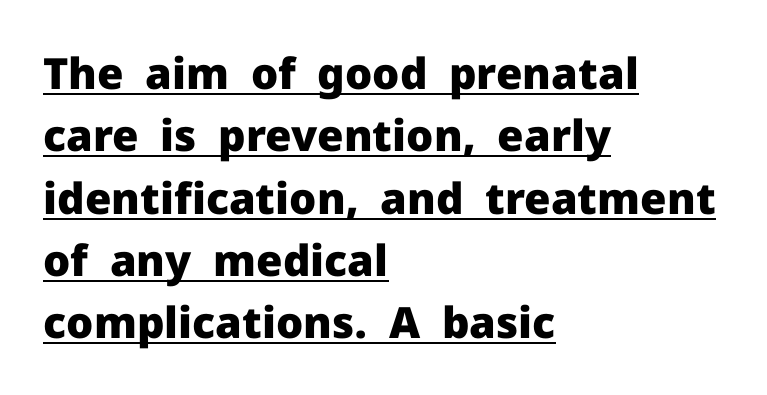
{"serif": "no", "italic": "no", "bold": "yes", "weight": "heavy", "width": "normal", "stroke_contrast": "low", "x_height": "medium", "monospaced": "no", "underline": "yes", "align": "left", "line_spacing": "normal", "line_spacing_ratio": 1.45, "letter_spacing": "normal", "letter_spacing_em": 0.0, "glyph_px": 43}
